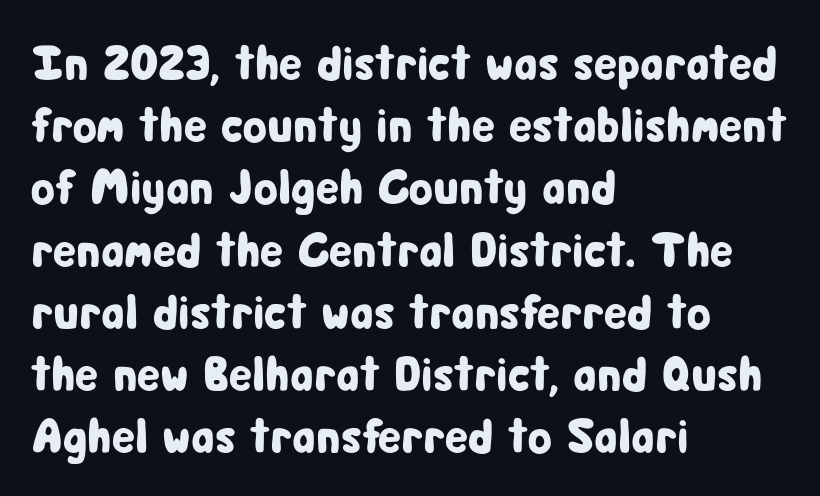
The image shows 49 px condensed sans-serif type, upright; set left-aligned, normal line spacing (1.27x), normal letter spacing, not underlined; low stroke contrast and a medium x-height.
